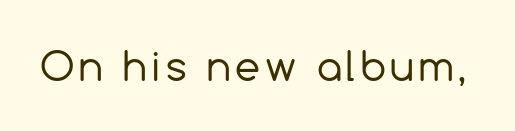
Q: Is the text bold? A: No.
Q: Is the text italic (slanted)? A: No, it is upright.
Q: Is the typeface a serif or a sans-serif typeface? A: Sans-serif.
Q: Is the text underlined? A: No.
Q: Width (condensed, normal, or wide)? A: Normal.
Q: x-height? A: Medium.
Q: Monospaced? A: No.
